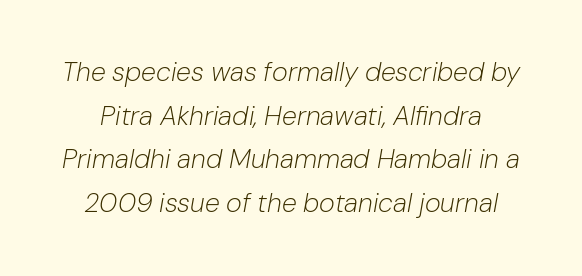
Q: Is the text bold? A: No.
Q: Is the text italic (slanted)? A: Yes, it leans right by about 10 degrees.
Q: Is the text underlined? A: No.
Q: Is the spacing between letters normal or unusually wide? A: Normal.
Q: Is the spacing between lines tight, normal or loose? A: Normal.
